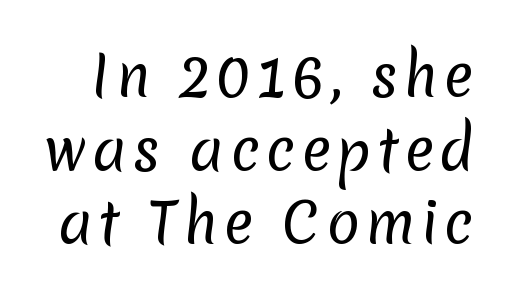
{"serif": "no", "bold": "no", "weight": "regular", "width": "normal", "stroke_contrast": "low", "x_height": "medium", "monospaced": "no", "underline": "no", "line_spacing": "normal", "line_spacing_ratio": 1.34, "glyph_px": 55}
